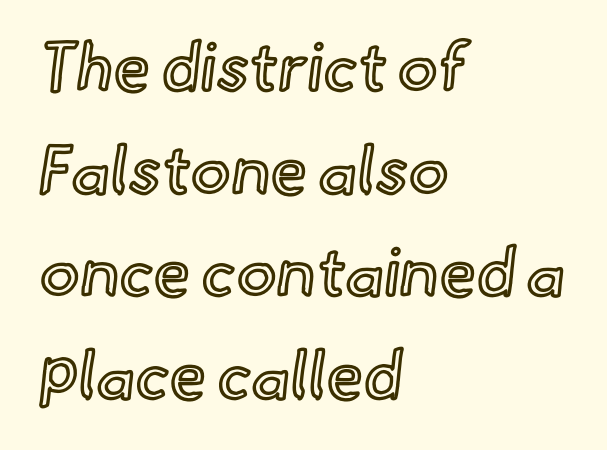
{"width": "normal", "x_height": "small", "monospaced": "no", "underline": "no", "align": "left", "line_spacing": "normal", "line_spacing_ratio": 1.53, "letter_spacing": "normal", "letter_spacing_em": 0.0, "glyph_px": 67}
